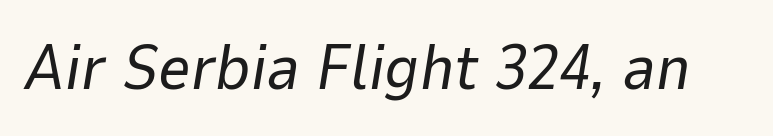
The image shows 64 px regular-weight type, italic (leaning right); set normal letter spacing, not underlined; low stroke contrast and a medium x-height.
